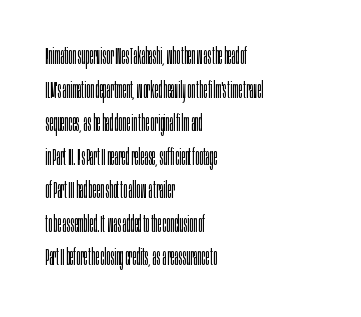
The image shows 23 px text type, upright; set left-aligned, normal line spacing (1.46x), normal letter spacing, not underlined.
